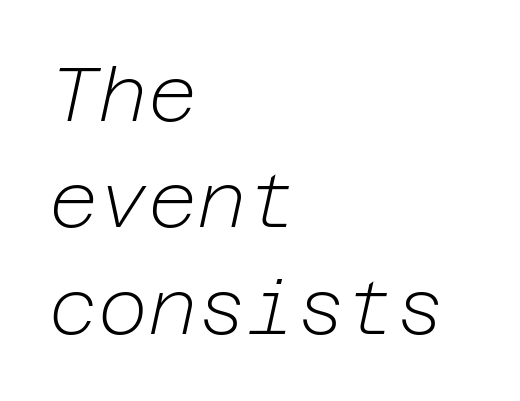
The image shows 76 px light type, italic (leaning right); set left-aligned, normal line spacing (1.4x), normal letter spacing, not underlined; low stroke contrast and a medium x-height.
